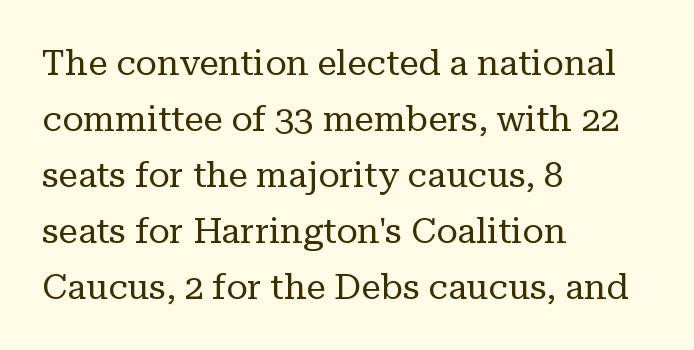
The image shows 35 px regular-weight serif type, upright; set left-aligned, normal line spacing (1.6x), normal letter spacing, not underlined; low stroke contrast and a medium x-height.
